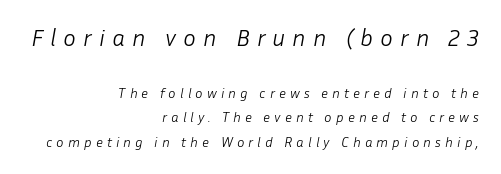
{"italic": "yes", "lean": "right", "slant_degrees": 10, "bold": "no", "underline": "no", "align": "right", "line_spacing_ratio": 1.77, "letter_spacing": "wide", "letter_spacing_em": 0.29, "larger_block": "first", "size_ratio": 1.71, "glyph_px": 24}
